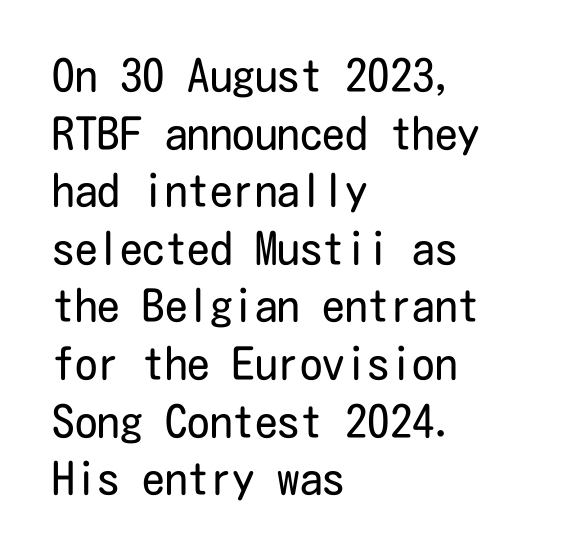
{"serif": "no", "italic": "no", "bold": "no", "weight": "regular", "width": "condensed", "stroke_contrast": "low", "x_height": "medium", "underline": "no", "align": "left", "line_spacing": "normal", "line_spacing_ratio": 1.28, "letter_spacing": "normal", "letter_spacing_em": 0.0, "glyph_px": 45}
